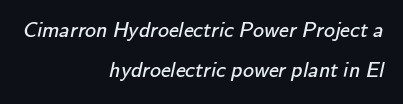
{"bold": "no", "underline": "no", "align": "right", "line_spacing_ratio": 1.84, "letter_spacing": "normal", "letter_spacing_em": 0.0, "glyph_px": 22}
